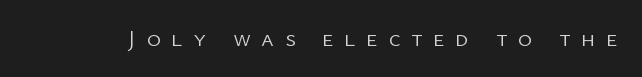
The passage shown is not underscored anywhere. Every stem runs plumb, perpendicular to the baseline. Weight class: somewhere from thin through regular. Is the letter spacing exaggerated? Yes — the characters are pushed far apart.
